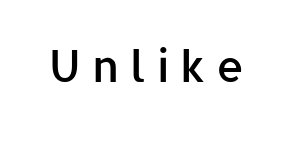
Q: Is the text bold? A: Semi-bold.
Q: Is the text italic (slanted)? A: No, it is upright.
Q: Is the typeface a serif or a sans-serif typeface? A: Sans-serif.
Q: Is the text underlined? A: No.
Q: Is the spacing between letters normal or unusually wide? A: Unusually wide.
Q: Width (condensed, normal, or wide)? A: Normal.
Q: Stroke contrast? A: Low.
Q: x-height? A: Medium.
Q: Monospaced? A: No.
